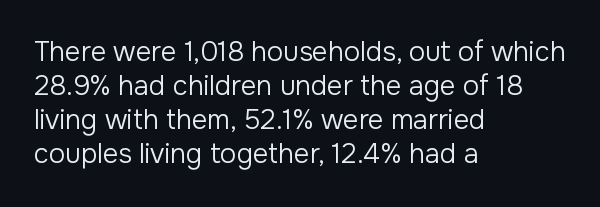
Vertically, the passage feels balanced, rows spaced as you'd expect. The strip under each line holds only bare page. Weight: in the light-to-regular range. Glyph-to-glyph distance matches everyday printed text.
